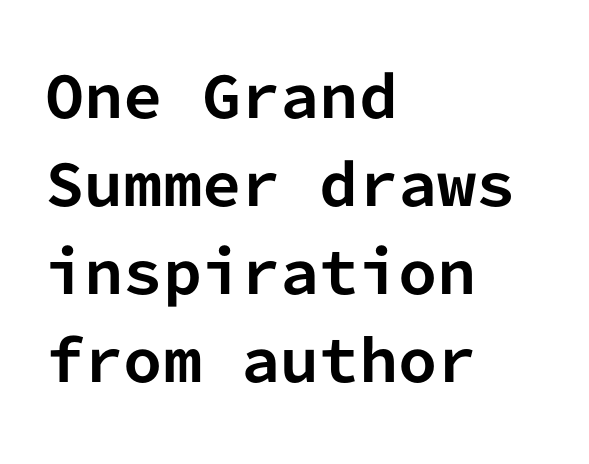
Q: Is the text bold? A: Yes.
Q: Is the text italic (slanted)? A: No, it is upright.
Q: Is the typeface a serif or a sans-serif typeface? A: Sans-serif.
Q: Is the text underlined? A: No.
Q: How is the paragraph aligned? A: Left-aligned.
Q: Is the spacing between letters normal or unusually wide? A: Normal.
Q: Is the spacing between lines tight, normal or loose? A: Normal.
Q: Width (condensed, normal, or wide)? A: Normal.
Q: Stroke contrast? A: Low.
Q: x-height? A: Medium.
Q: Monospaced? A: Yes.
